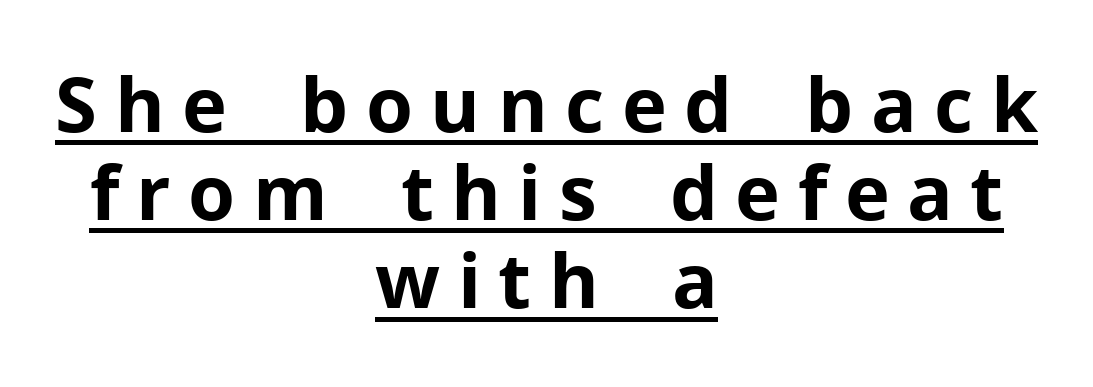
Here the designer chose a conventional face with non-uniform glyph widths. Spacing between characters has been opened up far beyond the box default. The glyphs are accompanied by a horizontal stroke just below them. Horizontally, the lines are justified to the midpoint only. Look at the stroke-to-counter ratio: heavy, a bold.
